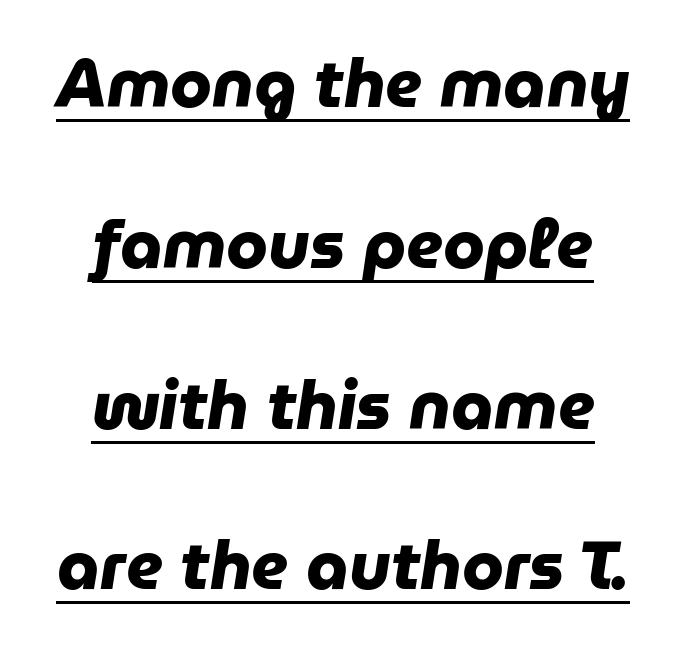
{"serif": "no", "bold": "yes", "weight": "heavy", "width": "normal", "stroke_contrast": "low", "x_height": "medium", "monospaced": "no", "underline": "yes", "align": "center", "line_spacing": "loose", "line_spacing_ratio": 2.4, "letter_spacing": "normal", "letter_spacing_em": 0.0, "glyph_px": 67}
